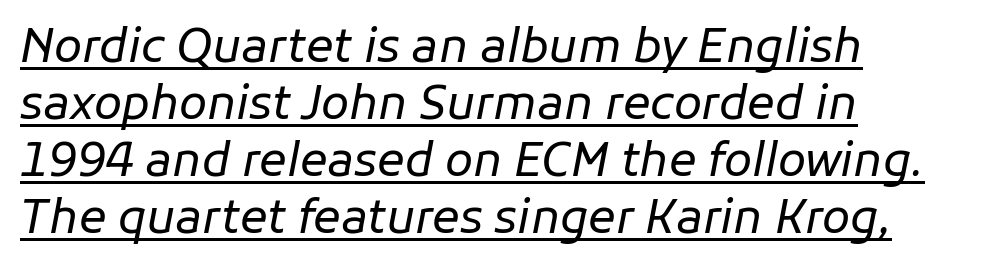
Q: Is the text bold? A: No.
Q: Is the text italic (slanted)? A: Yes, it leans right by about 11 degrees.
Q: Is the text underlined? A: Yes.
Q: How is the paragraph aligned? A: Left-aligned.
Q: Is the spacing between letters normal or unusually wide? A: Normal.
Q: Width (condensed, normal, or wide)? A: Normal.
Q: Stroke contrast? A: Low.
Q: x-height? A: Medium.
Q: Monospaced? A: No.
